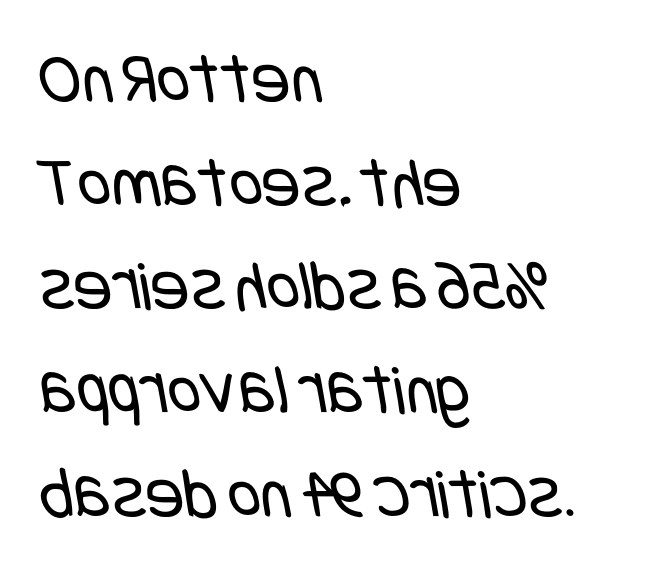
The gap between lines stays unmarked. Nothing sits at the stroke ends, so this counts as sans-serif. Summary of vertical rhythm: regular, with standard interline spacing. Glyph-to-glyph distance matches everyday printed text.
